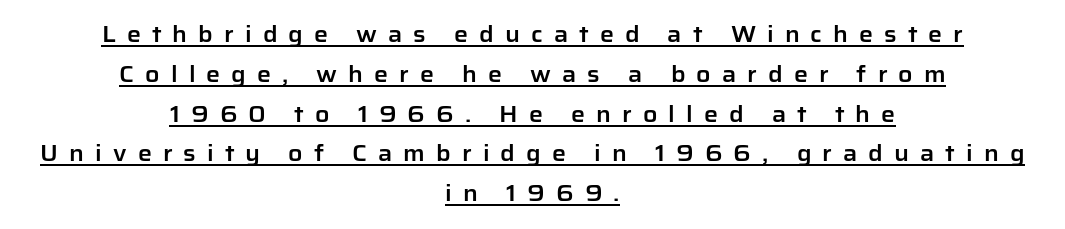
Q: Is the text italic (slanted)? A: No, it is upright.
Q: Is the text underlined? A: Yes.
Q: How is the paragraph aligned? A: Centered.
Q: Is the spacing between letters normal or unusually wide? A: Unusually wide.
